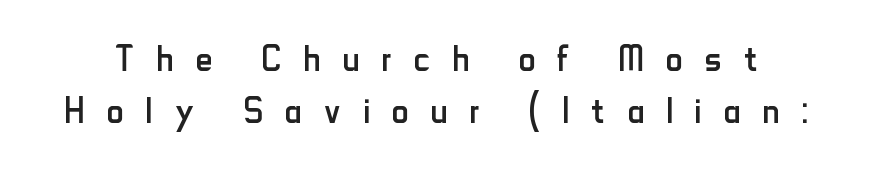
Q: Is the text bold? A: No.
Q: Is the text italic (slanted)? A: No, it is upright.
Q: Is the typeface a serif or a sans-serif typeface? A: Sans-serif.
Q: Is the text underlined? A: No.
Q: Is the spacing between letters normal or unusually wide? A: Unusually wide.
Q: Is the spacing between lines tight, normal or loose? A: Tight.
Q: Width (condensed, normal, or wide)? A: Condensed.
Q: Stroke contrast? A: Low.
Q: x-height? A: Small.
Q: Monospaced? A: No.
